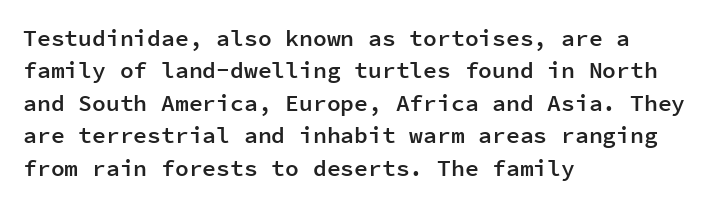
{"italic": "no", "bold": "semi", "underline": "no", "align": "left", "line_spacing": "normal", "line_spacing_ratio": 1.41, "letter_spacing": "normal", "letter_spacing_em": 0.0, "glyph_px": 23}
